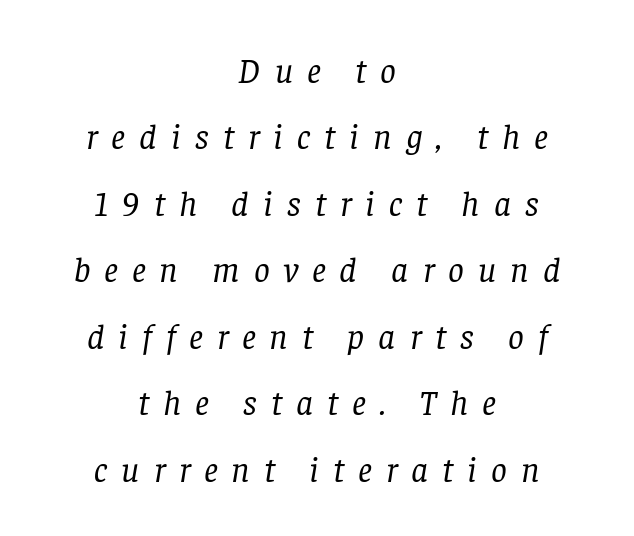
Q: Is the text bold? A: No.
Q: Is the text italic (slanted)? A: Yes, it leans right by about 8 degrees.
Q: Is the typeface a serif or a sans-serif typeface? A: Serif.
Q: Is the text underlined? A: No.
Q: How is the paragraph aligned? A: Centered.
Q: Is the spacing between letters normal or unusually wide? A: Unusually wide.
Q: Is the spacing between lines tight, normal or loose? A: Loose.
Q: Width (condensed, normal, or wide)? A: Normal.
Q: Stroke contrast? A: Low.
Q: x-height? A: Large.
Q: Monospaced? A: No.
